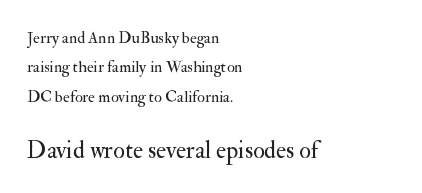
Q: Is the text bold? A: No.
Q: Is the text italic (slanted)? A: No, it is upright.
Q: Is the text underlined? A: No.
Q: How is the paragraph aligned? A: Left-aligned.
Q: Is the spacing between letters normal or unusually wide? A: Normal.
Q: Which block of text is set in a larger size, the first (top) or the second (bottom)? A: The second (bottom) one.
